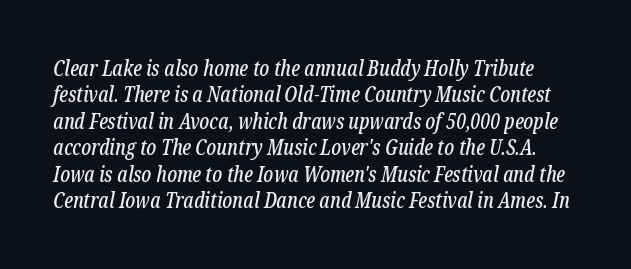
The passage shown is not underscored anywhere. You could call the tracking neutral — neither tight nor loose. Regular leading. Slanted lettering throughout.
